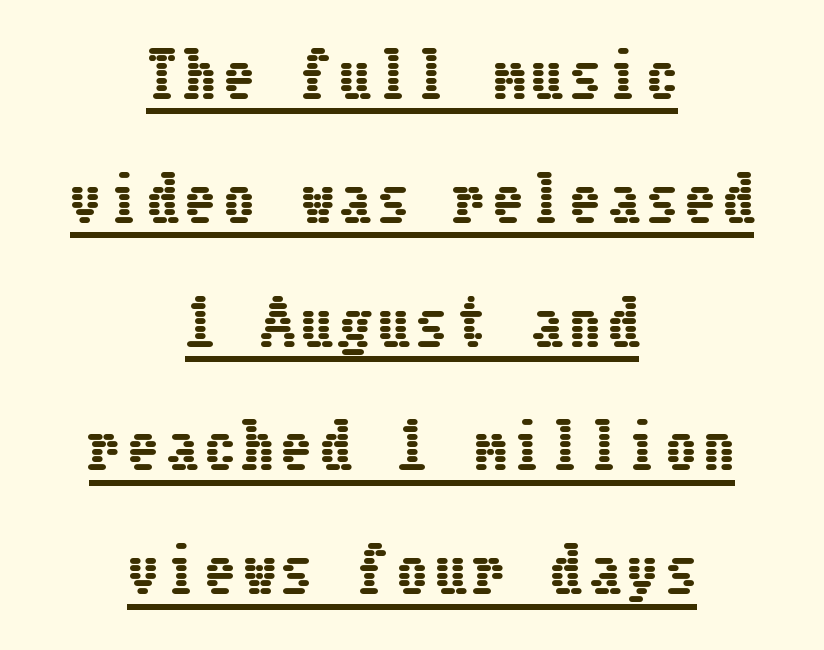
Q: Is the text italic (slanted)? A: No, it is upright.
Q: Is the text underlined? A: Yes.
Q: How is the paragraph aligned? A: Centered.
Q: Is the spacing between lines tight, normal or loose? A: Loose.
Q: Width (condensed, normal, or wide)? A: Condensed.
Q: Stroke contrast? A: Low.
Q: x-height? A: Medium.
